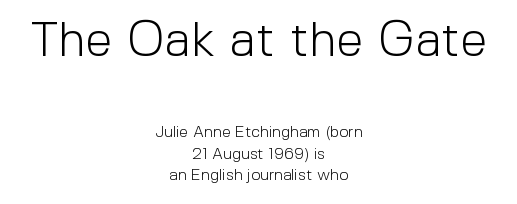
The image shows 49 px light sans-serif type, upright; set centered, normal line spacing (1.36x), normal letter spacing, not underlined; the first (top) block is 3.06x larger; a medium x-height.
